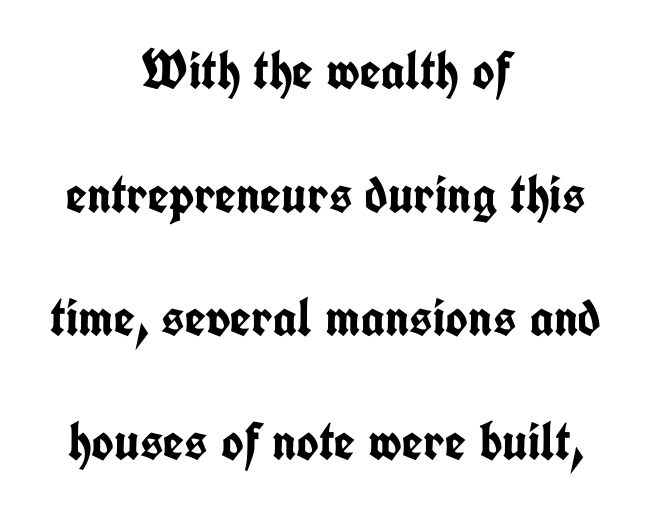
Characters remain perfectly vertical along every line. Observe the absence of serifs on each vertical stroke in this sample. The gaps between neighbouring characters are ordinary and unremarkable. Think of a printed novel: that variable character pitch is what you see here. The paragraph shown floats in the horizontal middle. The face used here has the dense, thick strokes of a bold.
